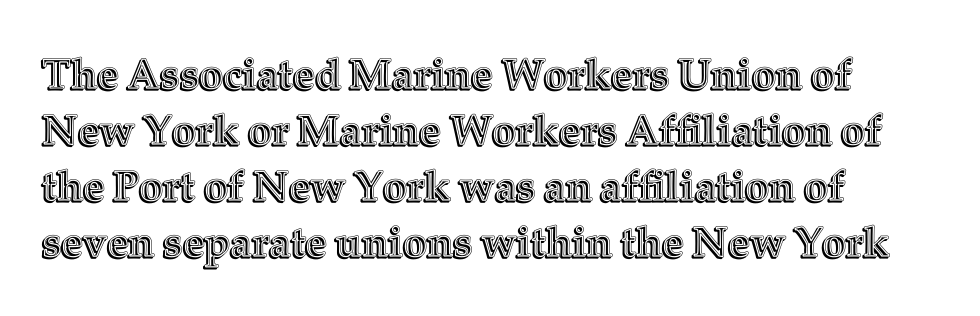
Normally led — the rows are evenly, conventionally spaced. Unlike italic type, these characters show no tilt at all. Varying glyph widths throughout — classic text-font behaviour. The area under the type is left untouched.
